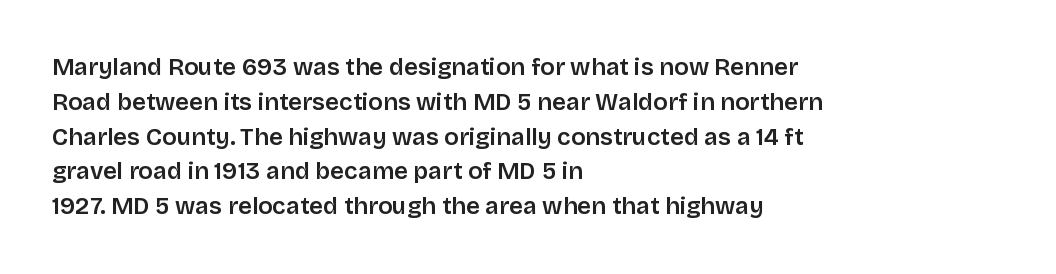
The image shows 24 px text type, upright; set left-aligned, normal line spacing (1.45x), normal letter spacing, not underlined.
